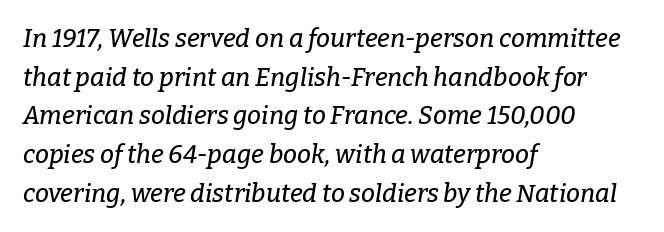
Q: Is the text italic (slanted)? A: Yes, it leans right by about 9 degrees.
Q: Is the text underlined? A: No.
Q: How is the paragraph aligned? A: Left-aligned.
Q: Is the spacing between letters normal or unusually wide? A: Normal.
Q: Is the spacing between lines tight, normal or loose? A: Normal.
